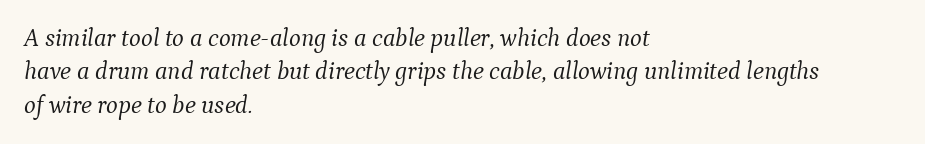
{"italic": "yes", "lean": "right", "slant_degrees": 9, "bold": "no", "underline": "no", "align": "left", "line_spacing": "normal", "line_spacing_ratio": 1.34, "letter_spacing": "normal", "letter_spacing_em": 0.0, "glyph_px": 25}
